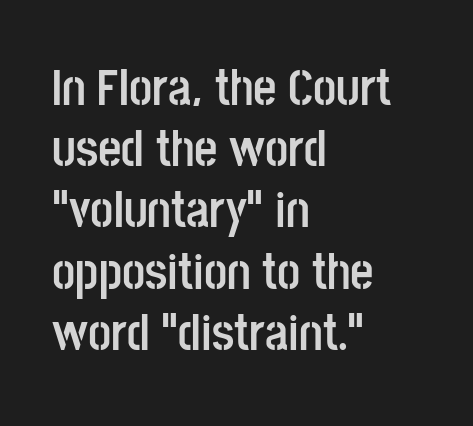
{"serif": "no", "italic": "no", "bold": "yes", "weight": "semibold", "width": "condensed", "stroke_contrast": "low", "x_height": "large", "monospaced": "no", "underline": "no", "align": "left", "line_spacing_ratio": 1.2, "letter_spacing": "normal", "letter_spacing_em": 0.0, "glyph_px": 51}
